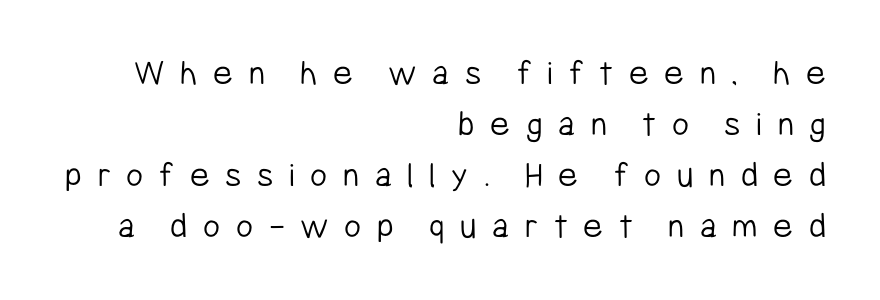
{"serif": "no", "italic": "no", "bold": "no", "weight": "light", "width": "condensed", "stroke_contrast": "low", "x_height": "medium", "monospaced": "no", "underline": "no", "align": "right", "line_spacing": "normal", "line_spacing_ratio": 1.38, "letter_spacing": "wide", "letter_spacing_em": 0.42, "glyph_px": 37}
